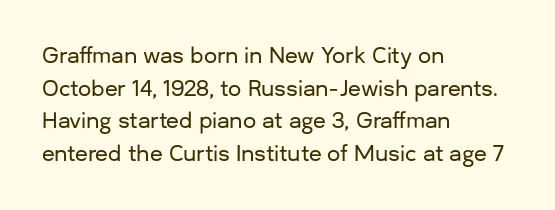
The line-height multiplier appears to be the usual default. Posture: straight, roman, zero tilt. This sample uses plain, unmodified letter spacing. No word sits above an underline.
